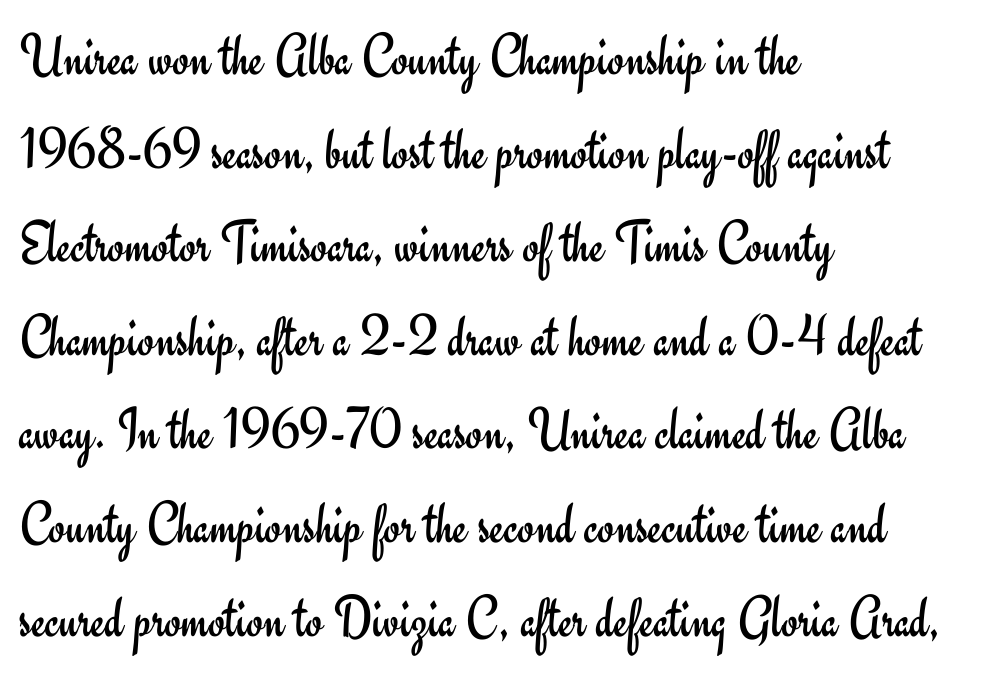
The image shows 60 px regular-weight sans-serif type; set left-aligned, normal line spacing (1.56x), normal letter spacing, not underlined; low stroke contrast and a small x-height.
